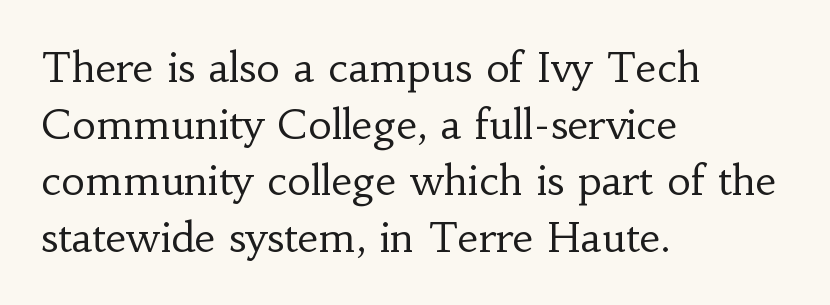
{"serif": "yes", "italic": "no", "bold": "no", "weight": "regular", "width": "normal", "stroke_contrast": "low", "x_height": "small", "monospaced": "no", "underline": "no", "align": "left", "line_spacing": "normal", "line_spacing_ratio": 1.38, "letter_spacing": "normal", "letter_spacing_em": 0.0, "glyph_px": 41}
